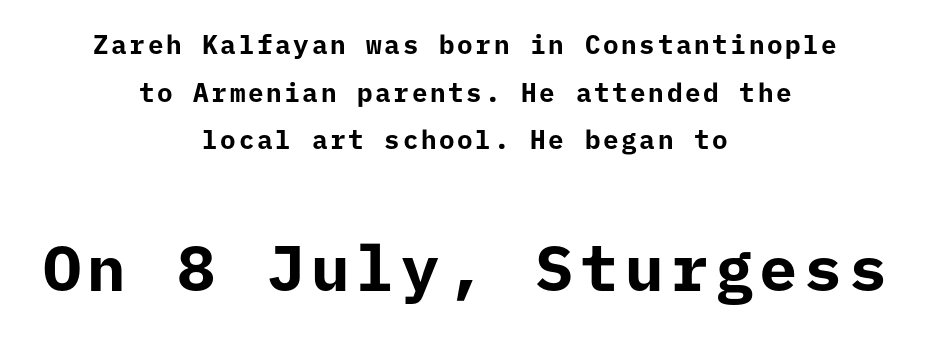
These lines carry a lot of weight — the face is fully bold. Every row of glyphs is offset so its center matches the block's center. Check where the strokes stop: nothing finishes them off — pure sans. Italic: no, the glyphs are upright roman. The face used here appears at its bigger size in the lower chunk.
